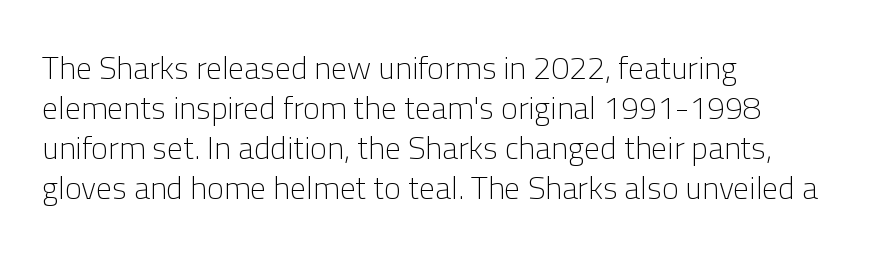
{"serif": "no", "italic": "no", "bold": "no", "weight": "light", "width": "normal", "stroke_contrast": "low", "x_height": "medium", "monospaced": "no", "underline": "no", "align": "left", "line_spacing": "normal", "line_spacing_ratio": 1.25, "letter_spacing": "normal", "letter_spacing_em": 0.0, "glyph_px": 32}
